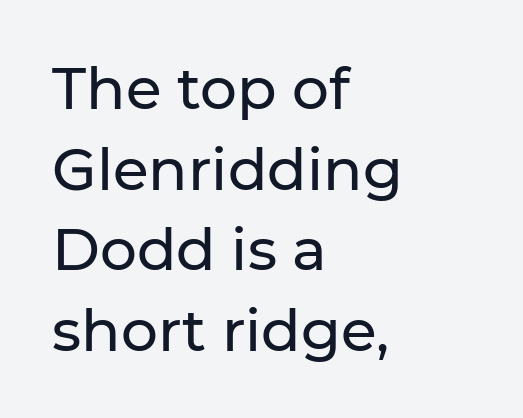
Q: Is the text italic (slanted)? A: No, it is upright.
Q: Is the typeface a serif or a sans-serif typeface? A: Sans-serif.
Q: Is the text underlined? A: No.
Q: How is the paragraph aligned? A: Left-aligned.
Q: Is the spacing between letters normal or unusually wide? A: Normal.
Q: Is the spacing between lines tight, normal or loose? A: Normal.
Q: Width (condensed, normal, or wide)? A: Normal.
Q: Stroke contrast? A: Low.
Q: x-height? A: Medium.
Q: Monospaced? A: No.
